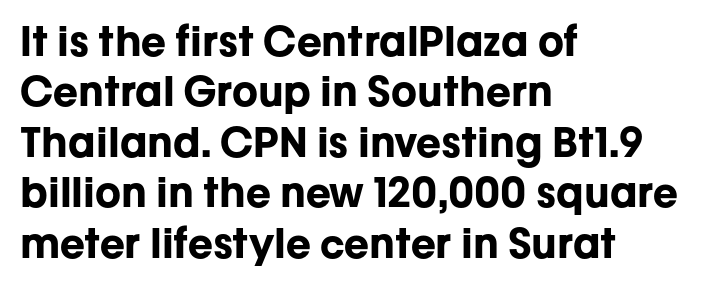
The characters look thick and weighty, a clear bold. The horizontal fit of the characters is conventional and even. Typeset ragged right — the left edge is the straight one. The words here are not underlined.
